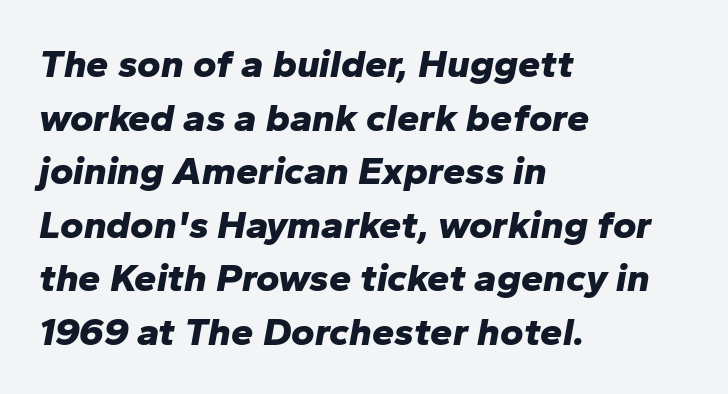
{"italic": "yes", "lean": "right", "slant_degrees": 10, "bold": "yes", "weight": "bold", "width": "normal", "stroke_contrast": "low", "x_height": "medium", "monospaced": "no", "underline": "no", "align": "left", "line_spacing": "normal", "line_spacing_ratio": 1.34, "letter_spacing": "normal", "letter_spacing_em": 0.0, "glyph_px": 40}
